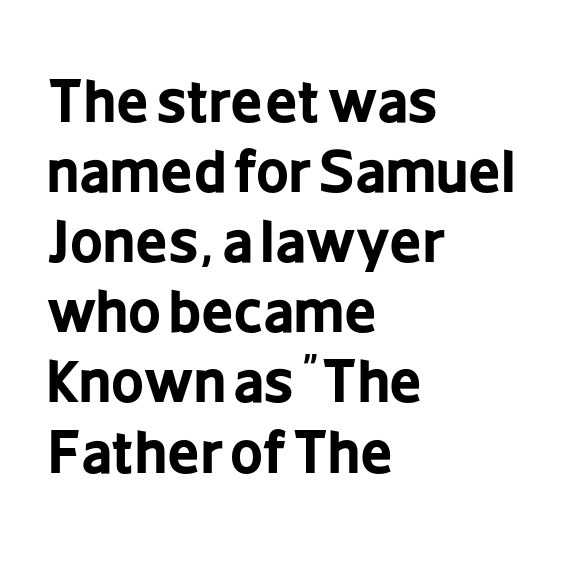
The image shows 57 px bold, condensed sans-serif type, upright; set left-aligned, line spacing 1.23x, normal letter spacing, not underlined; low stroke contrast and a medium x-height.
